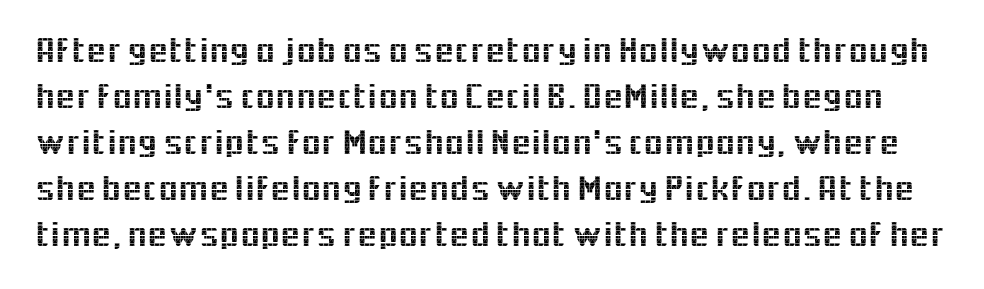
The image shows 36 px sans-serif type, upright; set normal line spacing (1.28x), normal letter spacing, not underlined; a medium x-height.
